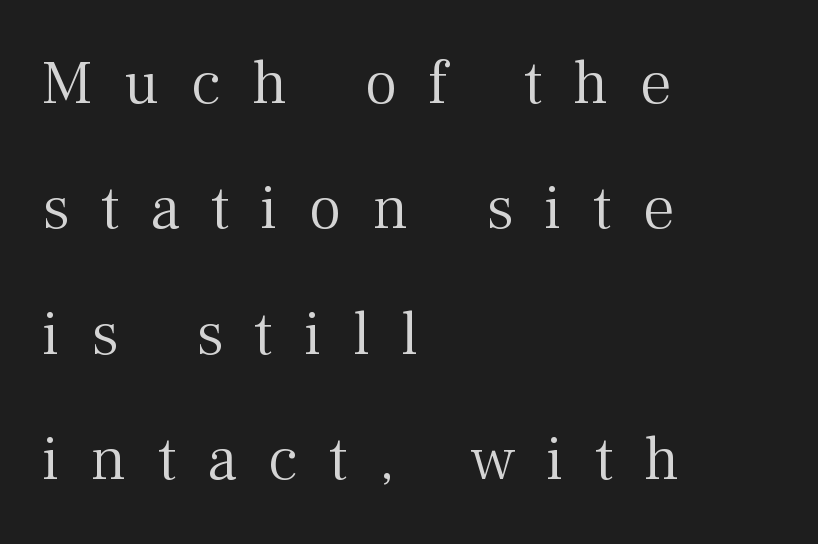
{"serif": "yes", "italic": "no", "bold": "no", "weight": "light", "width": "normal", "stroke_contrast": "medium", "x_height": "medium", "monospaced": "no", "underline": "no", "align": "left", "line_spacing": "loose", "line_spacing_ratio": 1.99, "letter_spacing": "wide", "letter_spacing_em": 0.49, "glyph_px": 63}
